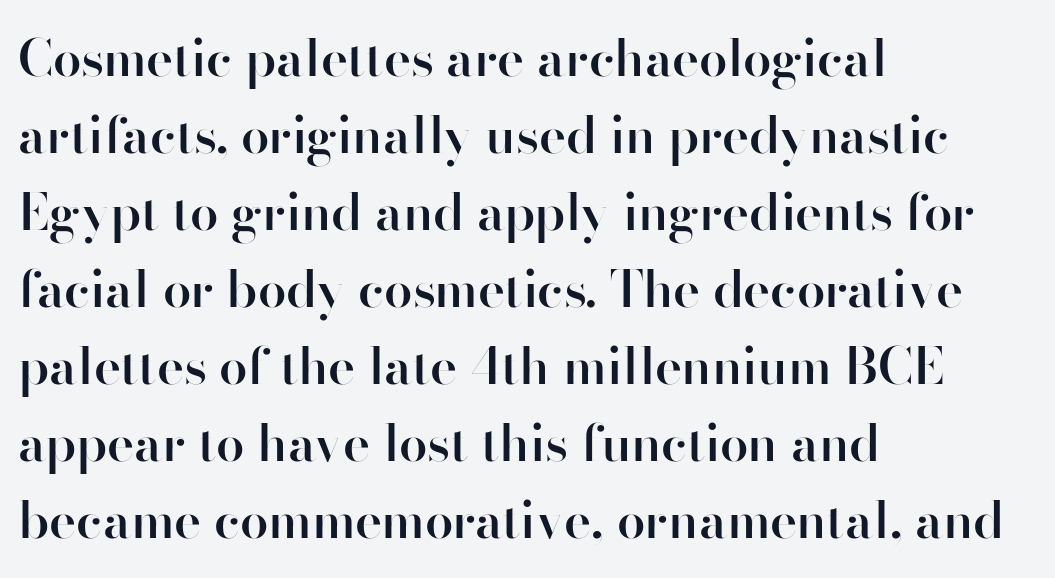
Q: Is the text bold? A: Semi-bold.
Q: Is the text italic (slanted)? A: No, it is upright.
Q: Is the typeface a serif or a sans-serif typeface? A: Sans-serif.
Q: Is the text underlined? A: No.
Q: How is the paragraph aligned? A: Left-aligned.
Q: Is the spacing between letters normal or unusually wide? A: Normal.
Q: Is the spacing between lines tight, normal or loose? A: Normal.
Q: Width (condensed, normal, or wide)? A: Normal.
Q: Stroke contrast? A: High.
Q: x-height? A: Small.
Q: Monospaced? A: No.
